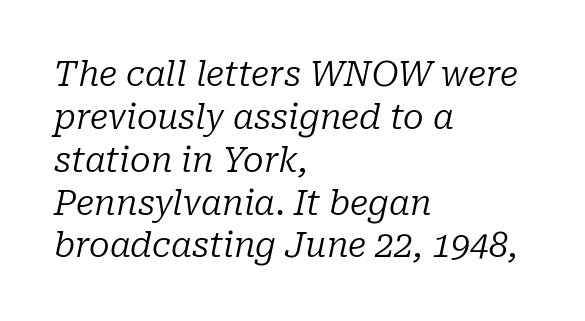
Q: Is the text bold? A: No.
Q: Is the text italic (slanted)? A: Yes, it leans right by about 10 degrees.
Q: Is the typeface a serif or a sans-serif typeface? A: Serif.
Q: Is the text underlined? A: No.
Q: How is the paragraph aligned? A: Left-aligned.
Q: Is the spacing between letters normal or unusually wide? A: Normal.
Q: Is the spacing between lines tight, normal or loose? A: Normal.
Q: Width (condensed, normal, or wide)? A: Normal.
Q: Stroke contrast? A: Low.
Q: x-height? A: Medium.
Q: Monospaced? A: No.
